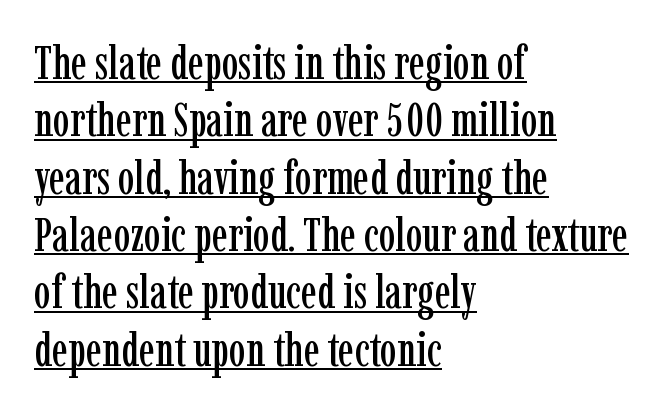
{"serif": "yes", "italic": "no", "width": "condensed", "stroke_contrast": "low", "x_height": "medium", "monospaced": "no", "underline": "yes", "align": "left", "line_spacing_ratio": 1.22, "letter_spacing": "normal", "letter_spacing_em": 0.0, "glyph_px": 47}
